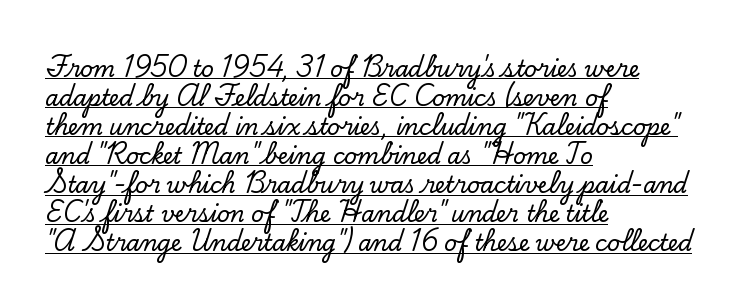
Q: Is the text italic (slanted)? A: Yes.
Q: Is the text underlined? A: Yes.
Q: How is the paragraph aligned? A: Left-aligned.
Q: Is the spacing between letters normal or unusually wide? A: Normal.
Q: Is the spacing between lines tight, normal or loose? A: Normal.
